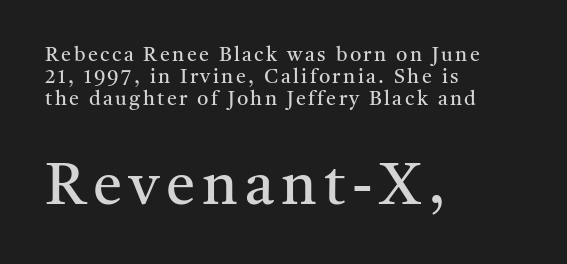
The image shows 59 px regular-weight serif type, upright; set left-aligned, tight line spacing (1.11x), not underlined; the second (bottom) block is 2.95x larger; medium stroke contrast and a medium x-height.
